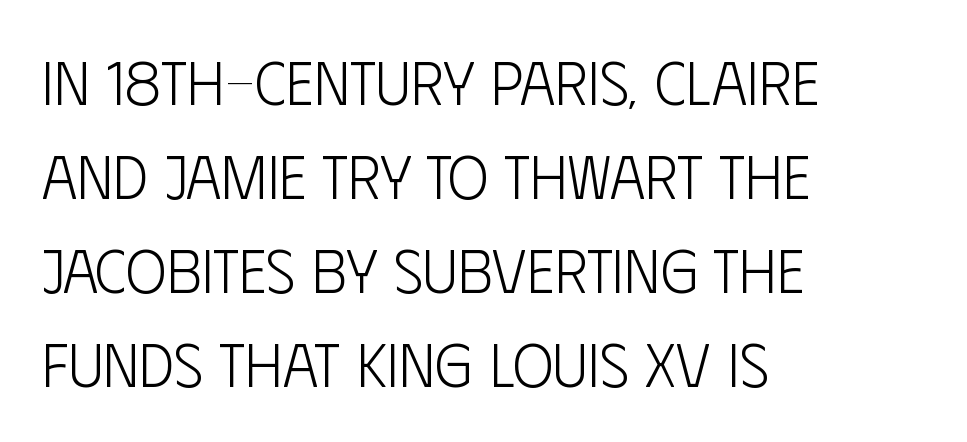
{"serif": "no", "italic": "no", "bold": "no", "weight": "light", "width": "condensed", "stroke_contrast": "low", "x_height": "large", "monospaced": "no", "underline": "no", "align": "left", "line_spacing": "normal", "line_spacing_ratio": 1.54, "letter_spacing": "normal", "letter_spacing_em": 0.0, "glyph_px": 61}
